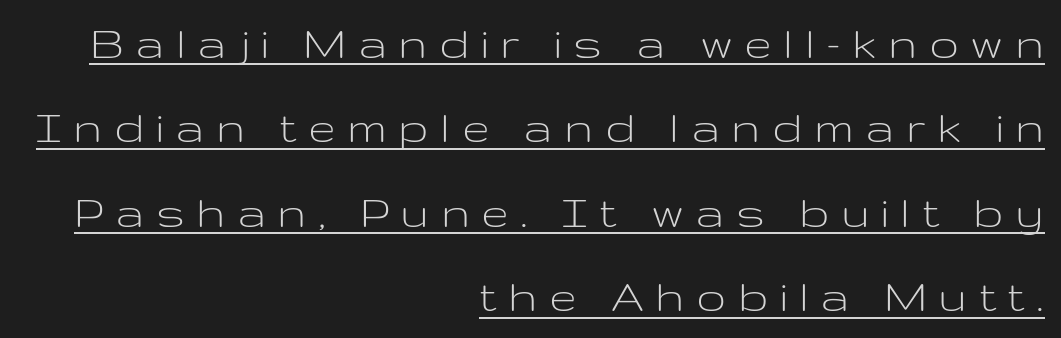
{"serif": "no", "italic": "no", "bold": "no", "weight": "light", "width": "wide", "stroke_contrast": "low", "x_height": "medium", "monospaced": "no", "underline": "yes", "align": "right", "line_spacing": "normal", "line_spacing_ratio": 1.69, "letter_spacing": "wide", "letter_spacing_em": 0.23, "glyph_px": 50}
